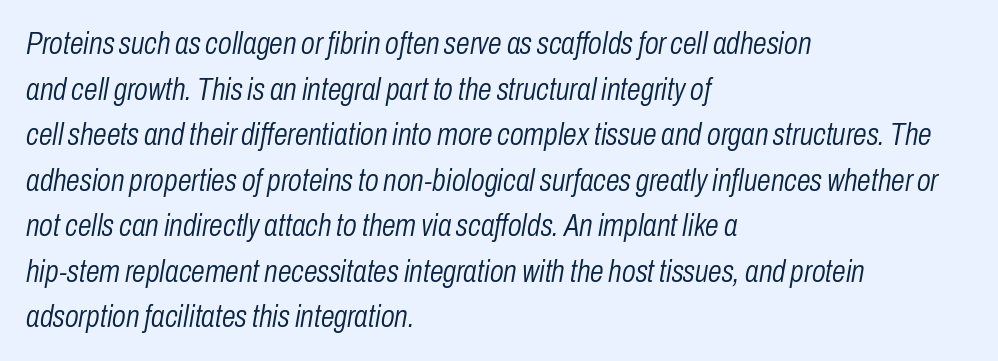
Q: Is the text bold? A: No.
Q: Is the text italic (slanted)? A: Yes, it leans right by about 10 degrees.
Q: Is the text underlined? A: No.
Q: How is the paragraph aligned? A: Left-aligned.
Q: Is the spacing between letters normal or unusually wide? A: Normal.
Q: Is the spacing between lines tight, normal or loose? A: Normal.
Q: Width (condensed, normal, or wide)? A: Condensed.
Q: Stroke contrast? A: Low.
Q: x-height? A: Medium.
Q: Monospaced? A: No.
